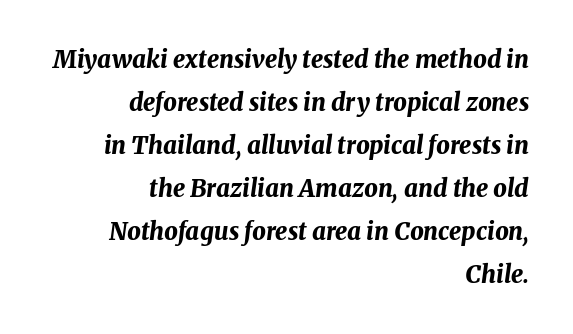
Every character sits at an angle, as italics do. Honestly, there is no underline to notice here at all. The sample has been set heavy, in full bold. A flush-right, rag-left setting is used for this passage.
